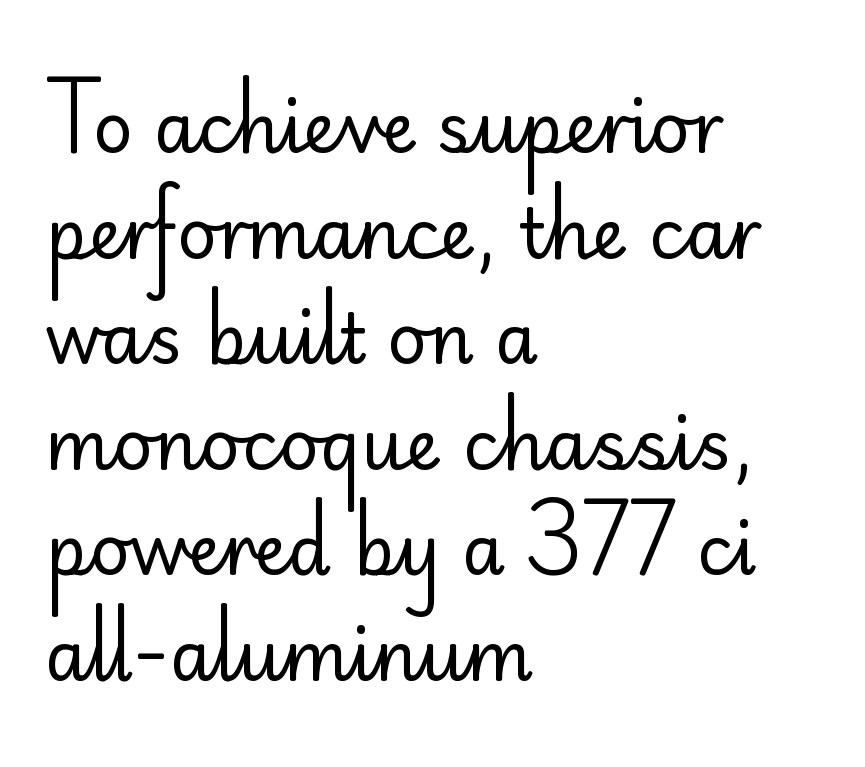
The strokes carry an ordinary text weight at most. Notice how the passage keeps a crisp vertical edge on the left only. This rendering leaves character spacing at its baseline value. A typesetter would mark this as roman, not italic. The font family rendered here belongs to the sans-serif group.
